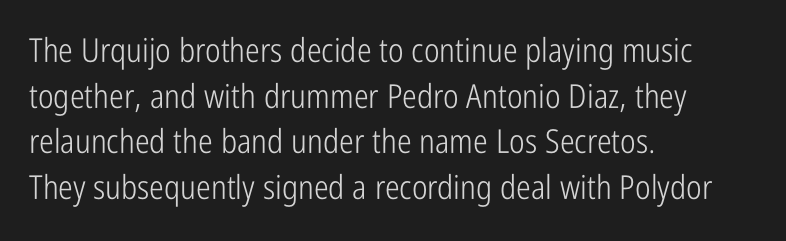
Stems and bowls with no extra thickness — not bold. Observe the absence of serifs on each vertical stroke in this sample. The foot of each line stays bare and open. In terms of letterspacing, this is plain default setting. The passage shown stacks its lines at a standard gap.
